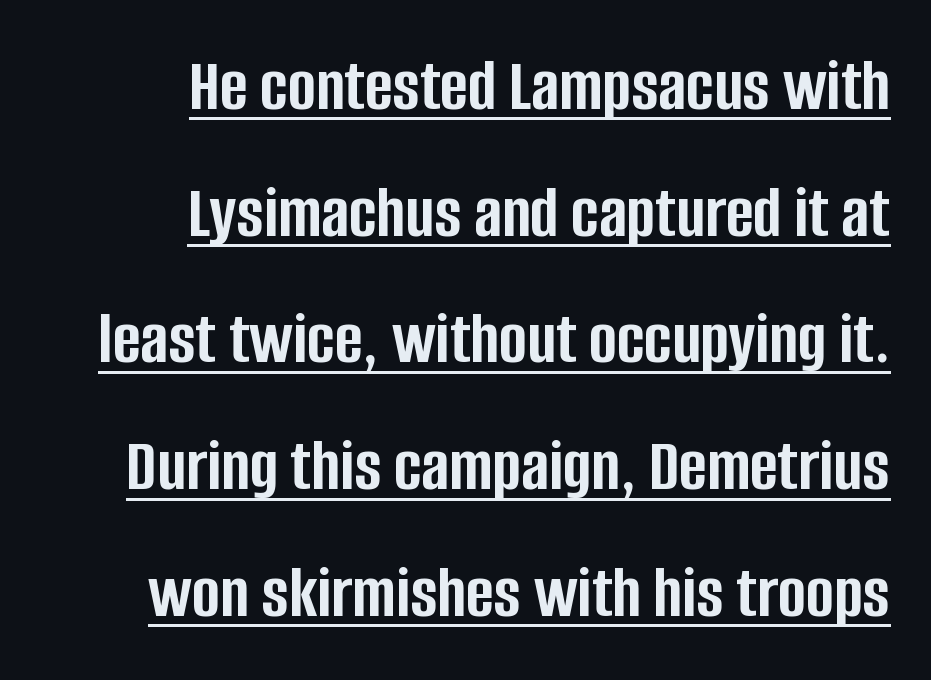
Q: Is the text bold? A: Yes.
Q: Is the text italic (slanted)? A: No, it is upright.
Q: Is the typeface a serif or a sans-serif typeface? A: Sans-serif.
Q: Is the text underlined? A: Yes.
Q: How is the paragraph aligned? A: Right-aligned.
Q: Is the spacing between letters normal or unusually wide? A: Normal.
Q: Is the spacing between lines tight, normal or loose? A: Normal.
Q: Width (condensed, normal, or wide)? A: Condensed.
Q: Stroke contrast? A: Low.
Q: x-height? A: Large.
Q: Monospaced? A: No.
